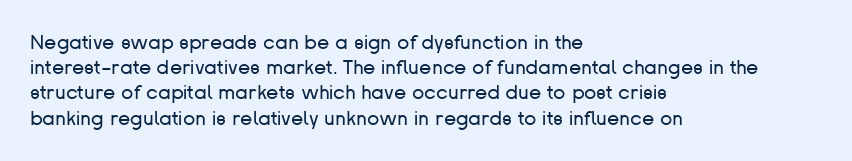
Q: Is the text bold? A: No.
Q: Is the text italic (slanted)? A: No, it is upright.
Q: Is the text underlined? A: No.
Q: How is the paragraph aligned? A: Left-aligned.
Q: Is the spacing between letters normal or unusually wide? A: Normal.
Q: Is the spacing between lines tight, normal or loose? A: Normal.
